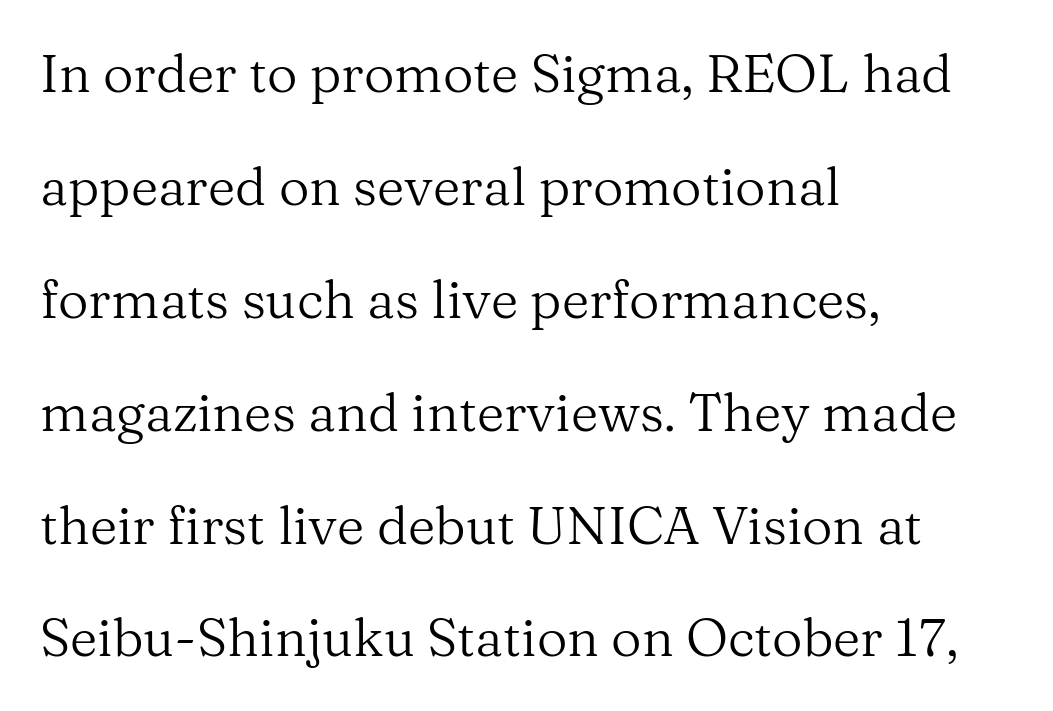
Q: Is the text bold? A: No.
Q: Is the text italic (slanted)? A: No, it is upright.
Q: Is the typeface a serif or a sans-serif typeface? A: Serif.
Q: Is the text underlined? A: No.
Q: How is the paragraph aligned? A: Left-aligned.
Q: Is the spacing between letters normal or unusually wide? A: Normal.
Q: Is the spacing between lines tight, normal or loose? A: Loose.
Q: Width (condensed, normal, or wide)? A: Normal.
Q: Stroke contrast? A: Medium.
Q: x-height? A: Medium.
Q: Monospaced? A: No.
